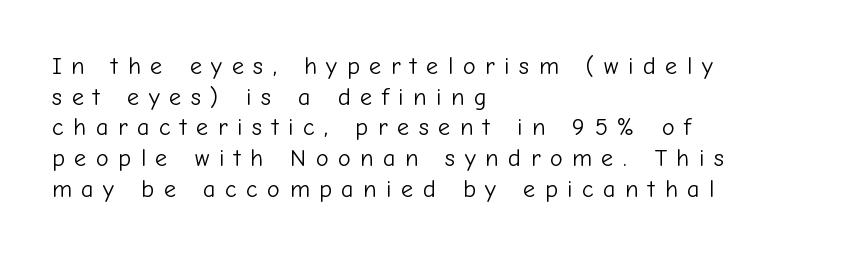
Q: Is the text bold? A: No.
Q: Is the text italic (slanted)? A: No, it is upright.
Q: Is the text underlined? A: No.
Q: How is the paragraph aligned? A: Left-aligned.
Q: Is the spacing between letters normal or unusually wide? A: Unusually wide.
Q: Is the spacing between lines tight, normal or loose? A: Normal.
